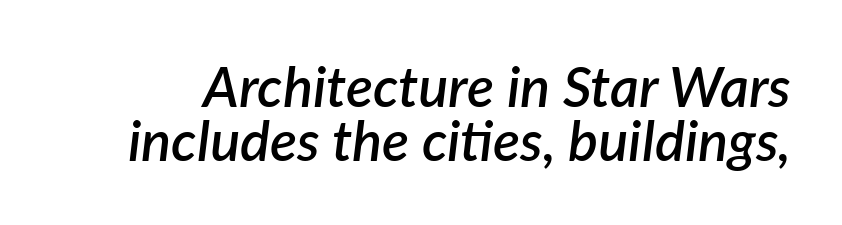
{"italic": "yes", "lean": "right", "slant_degrees": 7, "bold": "semi", "weight": "semibold", "width": "normal", "stroke_contrast": "low", "x_height": "medium", "monospaced": "no", "underline": "no", "line_spacing": "tight", "line_spacing_ratio": 0.97, "letter_spacing": "normal", "letter_spacing_em": 0.0, "glyph_px": 56}
